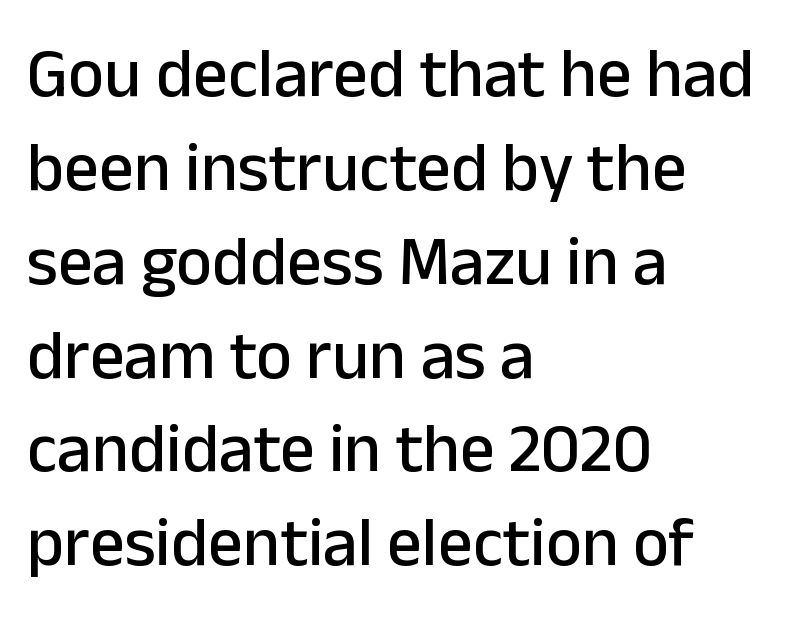
{"serif": "no", "italic": "no", "width": "normal", "stroke_contrast": "low", "x_height": "medium", "monospaced": "no", "underline": "no", "align": "left", "line_spacing": "normal", "line_spacing_ratio": 1.36, "letter_spacing": "normal", "letter_spacing_em": 0.0, "glyph_px": 69}
